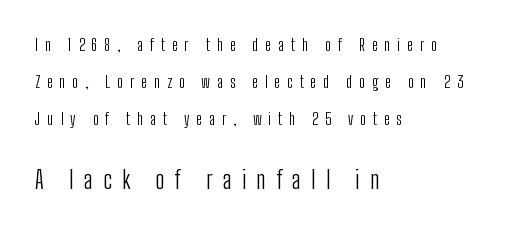
Q: Is the text bold? A: No.
Q: Is the text italic (slanted)? A: No, it is upright.
Q: Is the text underlined? A: No.
Q: How is the paragraph aligned? A: Left-aligned.
Q: Is the spacing between letters normal or unusually wide? A: Unusually wide.
Q: Is the spacing between lines tight, normal or loose? A: Loose.
Q: Which block of text is set in a larger size, the first (top) or the second (bottom)? A: The second (bottom) one.
